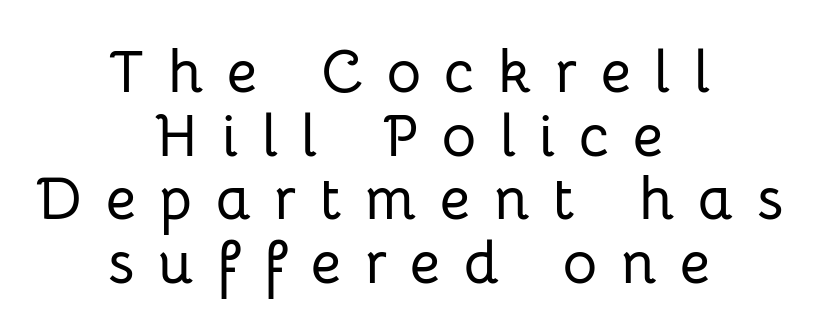
{"serif": "no", "italic": "no", "width": "normal", "stroke_contrast": "low", "x_height": "medium", "monospaced": "no", "underline": "no", "align": "center", "line_spacing": "tight", "line_spacing_ratio": 1.08, "letter_spacing": "wide", "letter_spacing_em": 0.4, "glyph_px": 59}
